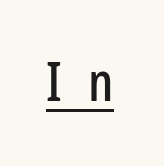
The tracking reads as deliberately expanded to a designer's eye. The letters stand upright; this is a roman face. Are there feet on the stems? There aren't — it's a sans. Spacing verdict: proportional, widths tailored to each character.
